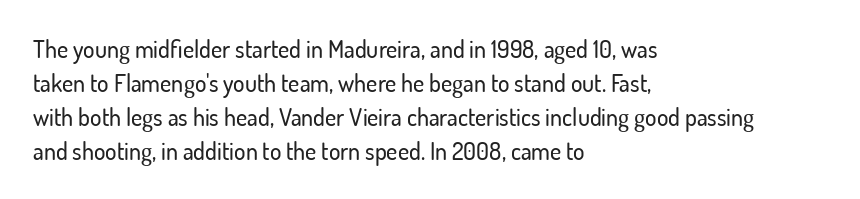
Q: Is the text italic (slanted)? A: No, it is upright.
Q: Is the text underlined? A: No.
Q: How is the paragraph aligned? A: Left-aligned.
Q: Is the spacing between letters normal or unusually wide? A: Normal.
Q: Is the spacing between lines tight, normal or loose? A: Normal.
